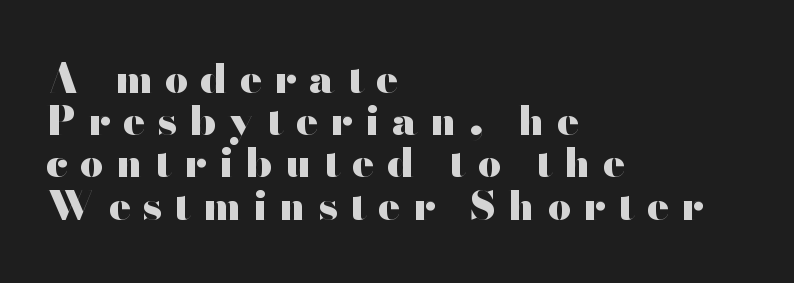
The image shows 41 px heavy, wide sans-serif type, upright; set left-aligned, tight line spacing (1.03x), unusually wide letter spacing (+0.3 em), not underlined; high stroke contrast and a small x-height.
